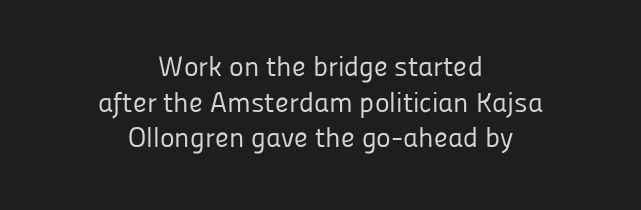
{"serif": "no", "italic": "no", "bold": "no", "weight": "regular", "width": "normal", "stroke_contrast": "low", "x_height": "medium", "monospaced": "no", "underline": "no", "align": "center", "line_spacing": "normal", "line_spacing_ratio": 1.27, "letter_spacing": "normal", "letter_spacing_em": 0.0, "glyph_px": 28}
